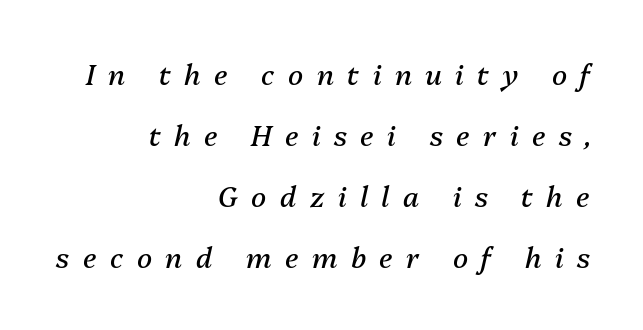
{"italic": "yes", "lean": "right", "slant_degrees": 13, "bold": "no", "weight": "regular", "width": "normal", "stroke_contrast": "medium", "x_height": "medium", "monospaced": "no", "underline": "no", "align": "right", "line_spacing": "loose", "line_spacing_ratio": 2.18, "letter_spacing": "wide", "letter_spacing_em": 0.48, "glyph_px": 28}
